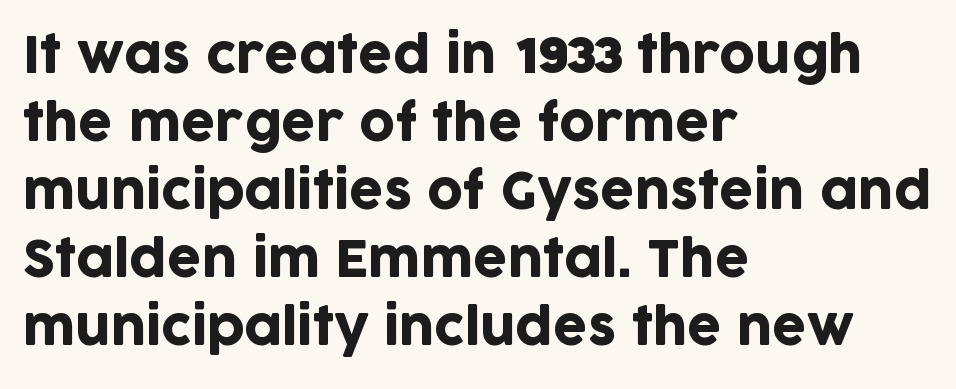
Q: Is the text italic (slanted)? A: No, it is upright.
Q: Is the typeface a serif or a sans-serif typeface? A: Sans-serif.
Q: Is the text underlined? A: No.
Q: How is the paragraph aligned? A: Left-aligned.
Q: Is the spacing between letters normal or unusually wide? A: Normal.
Q: Is the spacing between lines tight, normal or loose? A: Normal.
Q: Width (condensed, normal, or wide)? A: Normal.
Q: Stroke contrast? A: Low.
Q: x-height? A: Large.
Q: Monospaced? A: No.
